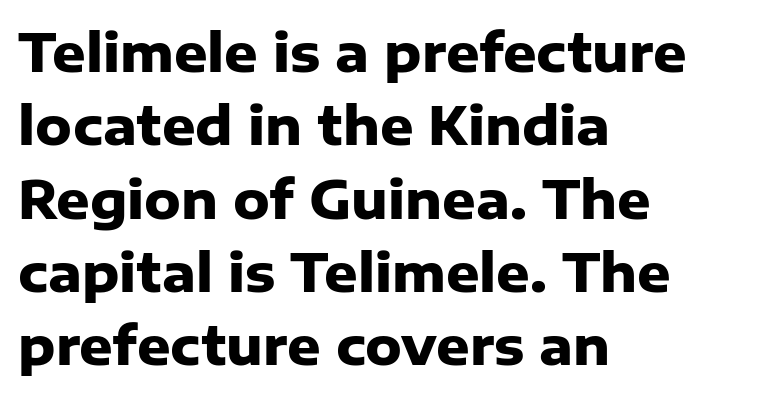
The image shows 52 px heavy sans-serif type, upright; set left-aligned, normal line spacing (1.41x), normal letter spacing, not underlined; low stroke contrast and a medium x-height.
